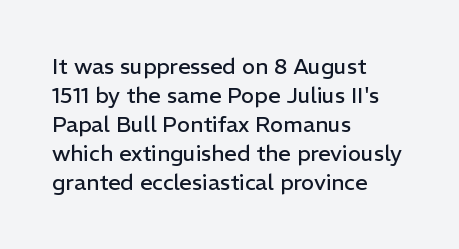
{"italic": "no", "bold": "no", "underline": "no", "align": "left", "line_spacing": "normal", "line_spacing_ratio": 1.32, "letter_spacing": "normal", "letter_spacing_em": 0.0, "glyph_px": 22}
